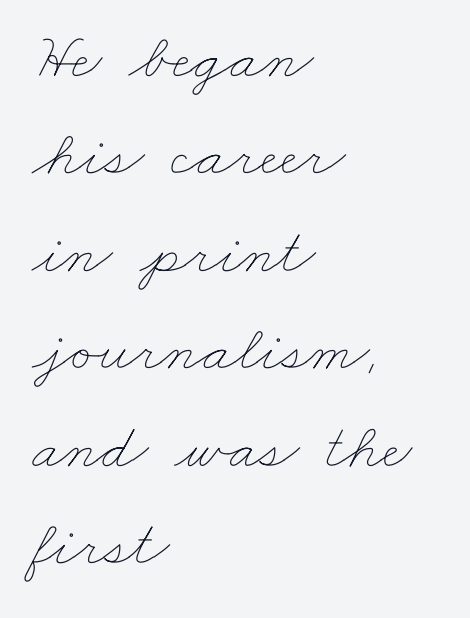
The image shows 65 px thin, wide type; set left-aligned, normal line spacing (1.5x), normal letter spacing, not underlined; low stroke contrast and a small x-height.
